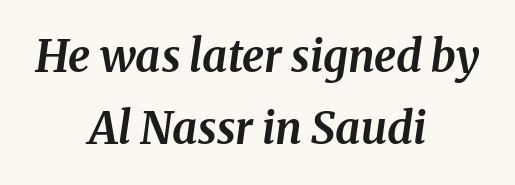
The horizontal fit of the characters is conventional and even. Is the type bold? Yes — the strokes are clearly thick and heavy. Only glyphs here, with clear space below each row. You could not count columns in this text — the font is proportionally spaced. A normal amount of white space separates one row of letters from the next.
